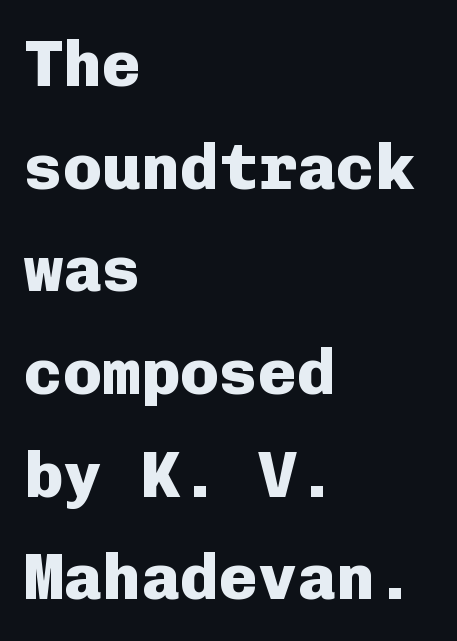
Tracking here is standard; glyphs follow each other at the usual distance. The space beneath each line is pristine and unruled. The face used here has the dense, thick strokes of a bold. These lines are rendered in a fixed-pitch font.
